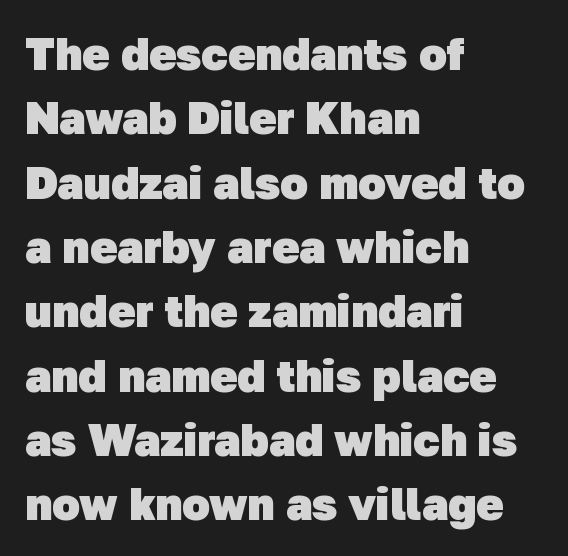
Q: Is the text bold? A: Yes.
Q: Is the typeface a serif or a sans-serif typeface? A: Sans-serif.
Q: Is the text underlined? A: No.
Q: How is the paragraph aligned? A: Left-aligned.
Q: Is the spacing between letters normal or unusually wide? A: Normal.
Q: Is the spacing between lines tight, normal or loose? A: Normal.
Q: Width (condensed, normal, or wide)? A: Normal.
Q: Stroke contrast? A: Low.
Q: x-height? A: Medium.
Q: Monospaced? A: No.
